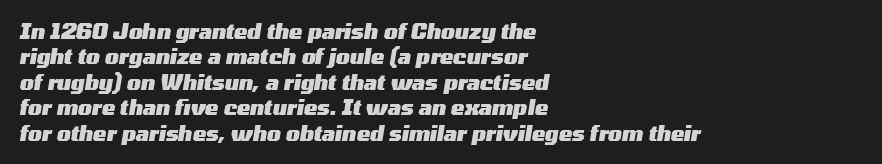
{"italic": "yes", "lean": "right", "slant_degrees": 10, "bold": "yes", "underline": "no", "align": "left", "line_spacing": "normal", "line_spacing_ratio": 1.27, "letter_spacing": "normal", "letter_spacing_em": 0.0, "glyph_px": 20}
